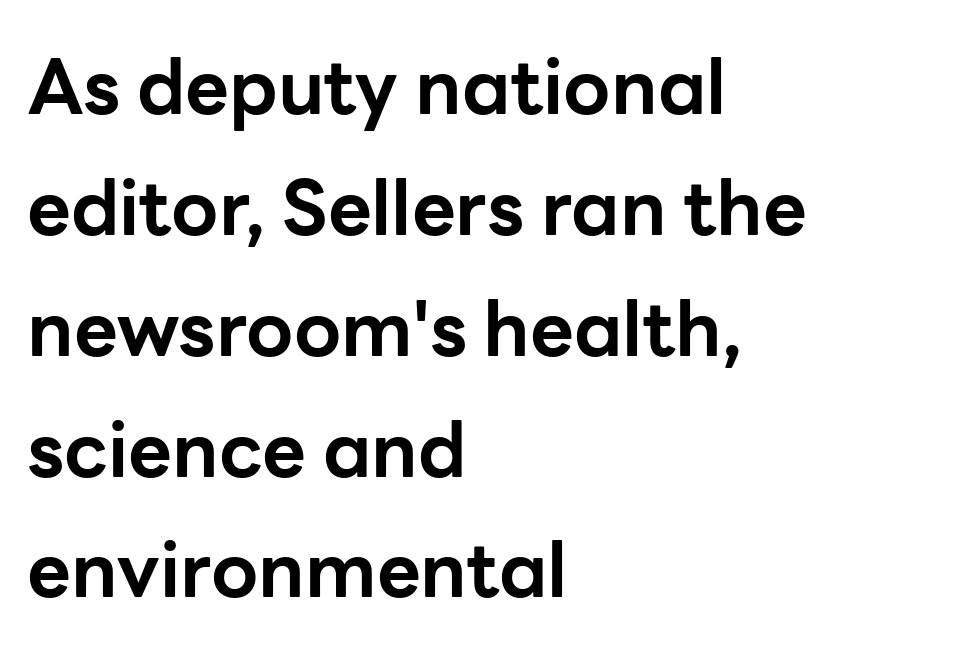
The image shows 76 px bold sans-serif type, upright; set left-aligned, normal line spacing (1.59x), normal letter spacing, not underlined; low stroke contrast and a medium x-height.
